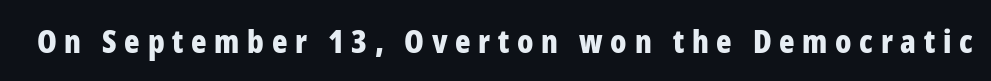
Summary of weight: heavy, a full bold. Each letter keeps its own natural width here, so spacing adapts to shape. The zone under the glyphs is completely vacant. Honestly, the letter spacing is so wide it's the main thing you notice.
